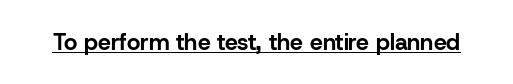
The image shows 23 px bold type, upright; set normal letter spacing, underlined.
